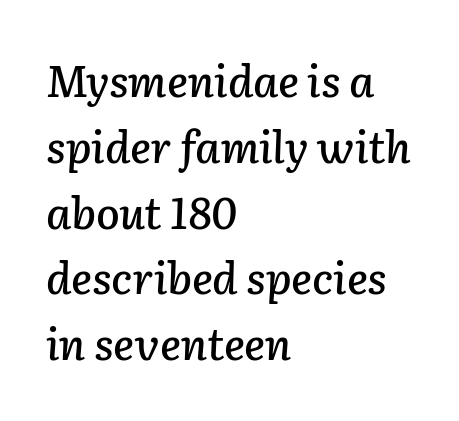
{"italic": "yes", "lean": "right", "slant_degrees": 2, "width": "normal", "stroke_contrast": "low", "x_height": "medium", "monospaced": "no", "underline": "no", "align": "left", "line_spacing": "normal", "line_spacing_ratio": 1.53, "letter_spacing": "normal", "letter_spacing_em": 0.0, "glyph_px": 43}
